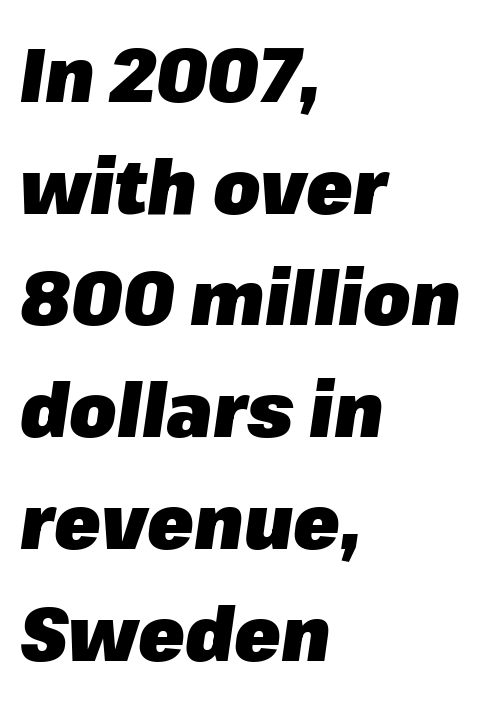
{"italic": "yes", "lean": "right", "slant_degrees": 8, "bold": "yes", "weight": "heavy", "width": "normal", "stroke_contrast": "low", "x_height": "medium", "monospaced": "no", "underline": "no", "align": "left", "line_spacing": "normal", "line_spacing_ratio": 1.47, "letter_spacing": "normal", "letter_spacing_em": 0.0, "glyph_px": 76}
